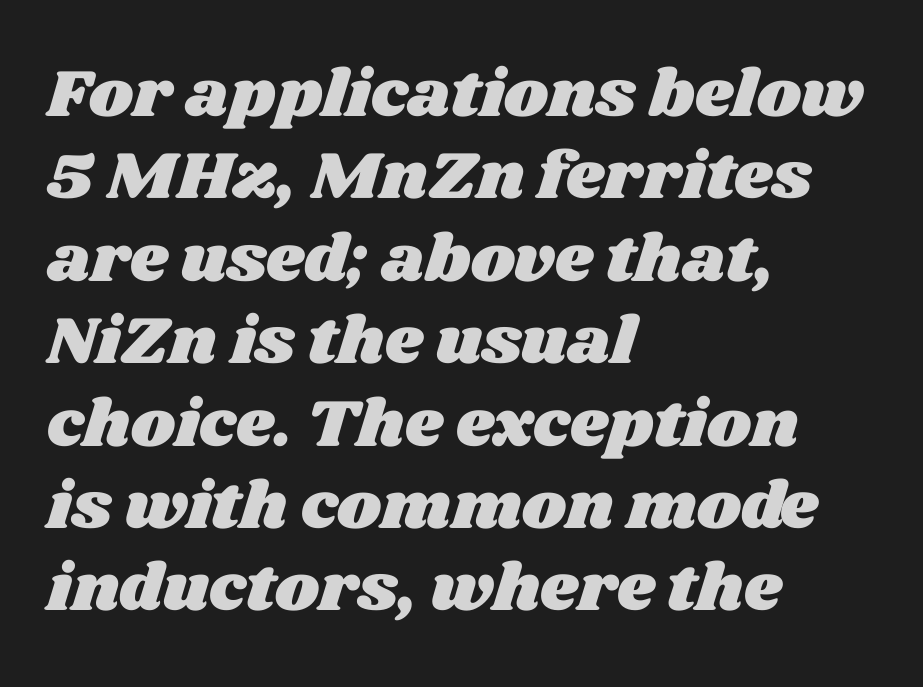
Q: Is the text underlined? A: No.
Q: How is the paragraph aligned? A: Left-aligned.
Q: Is the spacing between letters normal or unusually wide? A: Normal.
Q: Width (condensed, normal, or wide)? A: Wide.
Q: Stroke contrast? A: Medium.
Q: x-height? A: Large.
Q: Monospaced? A: No.
